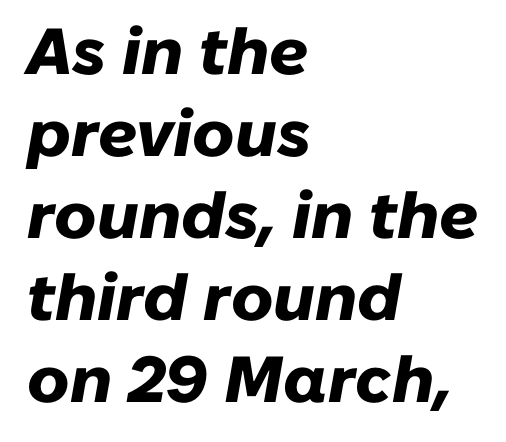
Rows of type keep a routine distance in the vertical direction. Looking at the ascenders, they clearly lean. Line beginnings align vertically; line endings do not. Inter-character spacing is left at the font's built-in metrics. A typesetter would call this proportional, since set widths differ per character.
